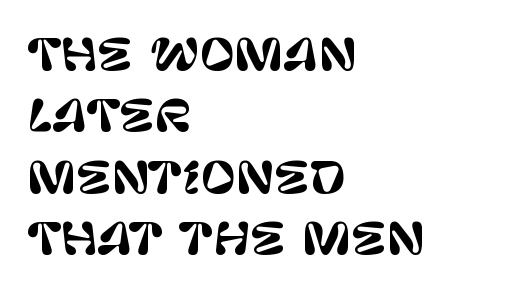
The image shows 43 px sans-serif type; set left-aligned, normal line spacing (1.43x), normal letter spacing, not underlined; low stroke contrast and a large x-height.
